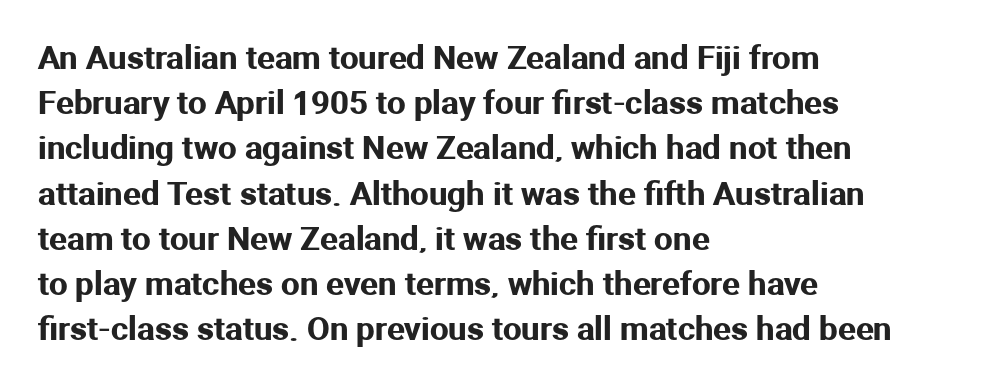
Q: Is the text italic (slanted)? A: No, it is upright.
Q: Is the typeface a serif or a sans-serif typeface? A: Sans-serif.
Q: Is the text underlined? A: No.
Q: How is the paragraph aligned? A: Left-aligned.
Q: Is the spacing between letters normal or unusually wide? A: Normal.
Q: Is the spacing between lines tight, normal or loose? A: Normal.
Q: Width (condensed, normal, or wide)? A: Normal.
Q: Stroke contrast? A: Medium.
Q: x-height? A: Medium.
Q: Monospaced? A: No.
